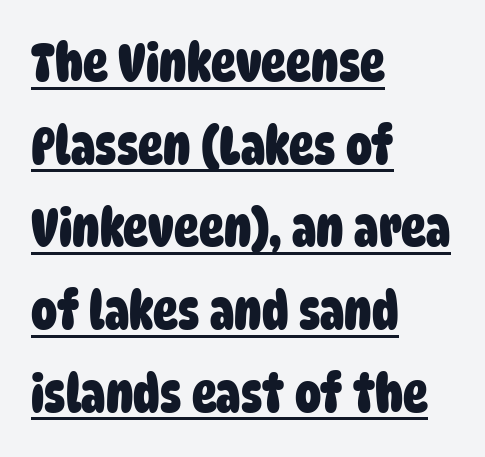
{"serif": "no", "bold": "yes", "weight": "heavy", "width": "condensed", "stroke_contrast": "low", "x_height": "large", "monospaced": "no", "underline": "yes", "align": "left", "line_spacing": "normal", "line_spacing_ratio": 1.59, "letter_spacing": "normal", "letter_spacing_em": 0.0, "glyph_px": 52}
